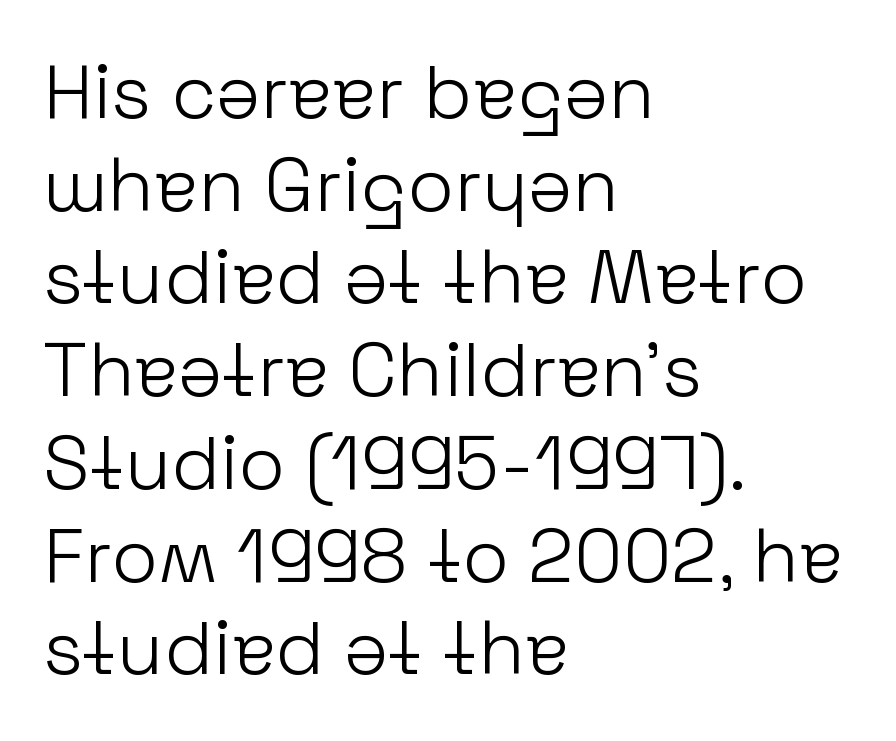
Left-aligned paragraph, ragged on the right. Descender tails drop into unmarked territory. A typesetter would call this zero additional tracking. The type family on display is of the sans-serif kind. The face looks like a standard text weight, possibly lighter. In terms of posture, this sample is upright.
